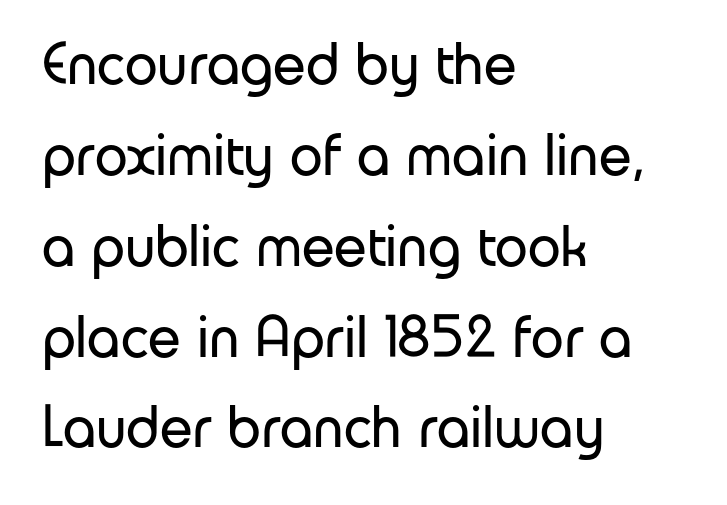
{"serif": "no", "italic": "no", "bold": "no", "weight": "regular", "width": "normal", "stroke_contrast": "low", "x_height": "medium", "monospaced": "no", "underline": "no", "align": "left", "line_spacing": "normal", "line_spacing_ratio": 1.54, "letter_spacing": "normal", "letter_spacing_em": 0.0, "glyph_px": 59}
